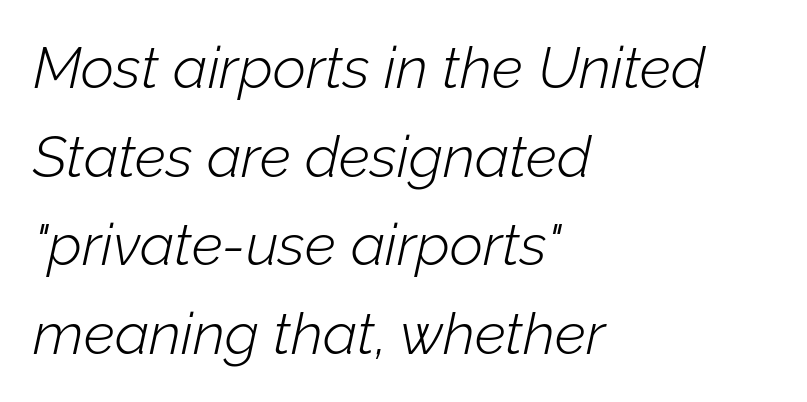
{"italic": "yes", "lean": "right", "slant_degrees": 12, "bold": "no", "weight": "light", "width": "normal", "stroke_contrast": "low", "x_height": "medium", "monospaced": "no", "underline": "no", "align": "left", "line_spacing": "normal", "line_spacing_ratio": 1.53, "letter_spacing": "normal", "letter_spacing_em": 0.0, "glyph_px": 58}
